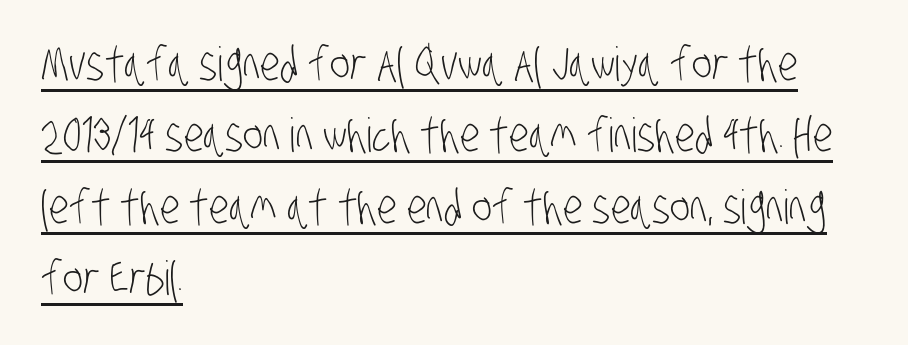
Q: Is the text bold? A: No.
Q: Is the typeface a serif or a sans-serif typeface? A: Sans-serif.
Q: Is the text underlined? A: Yes.
Q: How is the paragraph aligned? A: Left-aligned.
Q: Is the spacing between letters normal or unusually wide? A: Normal.
Q: Is the spacing between lines tight, normal or loose? A: Normal.
Q: Width (condensed, normal, or wide)? A: Condensed.
Q: Stroke contrast? A: Low.
Q: x-height? A: Large.
Q: Monospaced? A: No.
